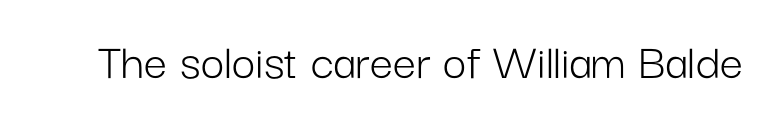
A bare baseline throughout the passage. No heavy texture on the line: the type isn't bold. The axis of the letterforms is exactly vertical. Is this a sans? Yes — the strokes have no serifs.
